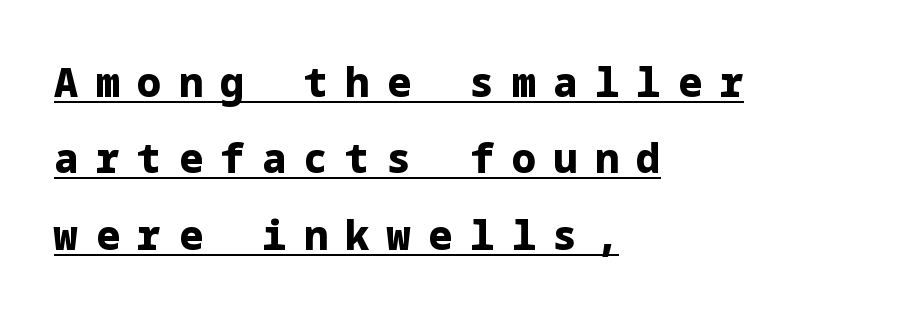
{"serif": "no", "italic": "no", "bold": "yes", "weight": "heavy", "width": "normal", "stroke_contrast": "low", "x_height": "medium", "underline": "yes", "align": "left", "line_spacing": "loose", "line_spacing_ratio": 1.91, "letter_spacing": "wide", "letter_spacing_em": 0.44, "glyph_px": 40}
